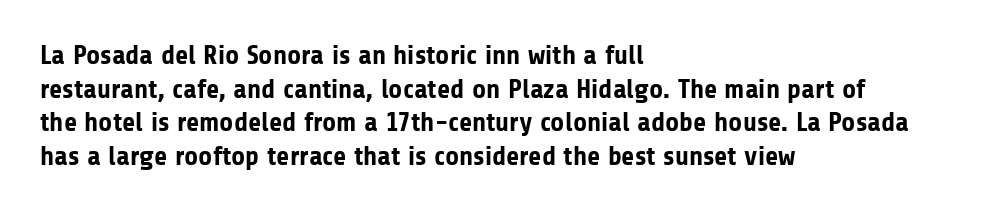
Its strokes are broad and dark, the hallmark of bold type. It's the straight-up-and-down kind of type. Regular leading. Caption: standard tracking, unaltered.
